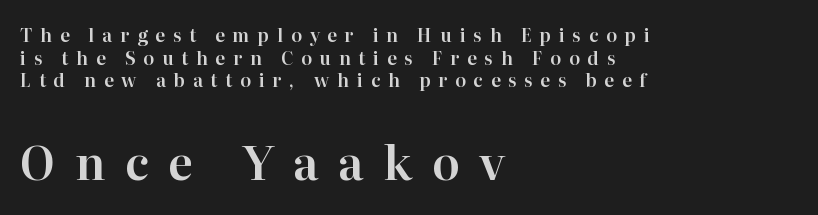
{"serif": "yes", "italic": "no", "width": "normal", "stroke_contrast": "high", "x_height": "medium", "monospaced": "no", "underline": "no", "align": "left", "line_spacing": "normal", "line_spacing_ratio": 1.26, "letter_spacing": "wide", "letter_spacing_em": 0.43, "larger_block": "second", "size_ratio": 2.56, "glyph_px": 46}
